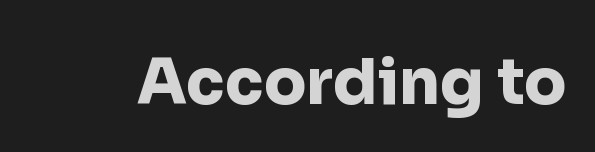
The image shows 63 px heavy sans-serif type, upright; set normal letter spacing, not underlined; low stroke contrast and a medium x-height.
